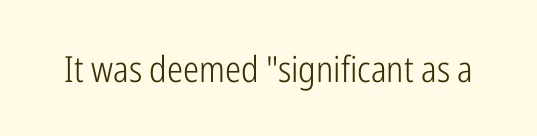
Q: Is the text bold? A: No.
Q: Is the text italic (slanted)? A: No, it is upright.
Q: Is the typeface a serif or a sans-serif typeface? A: Sans-serif.
Q: Is the text underlined? A: No.
Q: Is the spacing between letters normal or unusually wide? A: Normal.
Q: Width (condensed, normal, or wide)? A: Condensed.
Q: Stroke contrast? A: Low.
Q: x-height? A: Medium.
Q: Monospaced? A: No.
